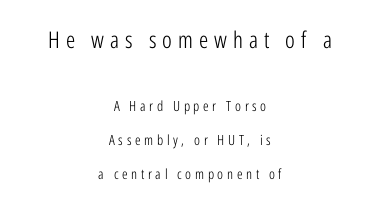
Q: Is the text bold? A: No.
Q: Is the text italic (slanted)? A: No, it is upright.
Q: Is the text underlined? A: No.
Q: How is the paragraph aligned? A: Centered.
Q: Is the spacing between letters normal or unusually wide? A: Unusually wide.
Q: Is the spacing between lines tight, normal or loose? A: Loose.
Q: Which block of text is set in a larger size, the first (top) or the second (bottom)? A: The first (top) one.
